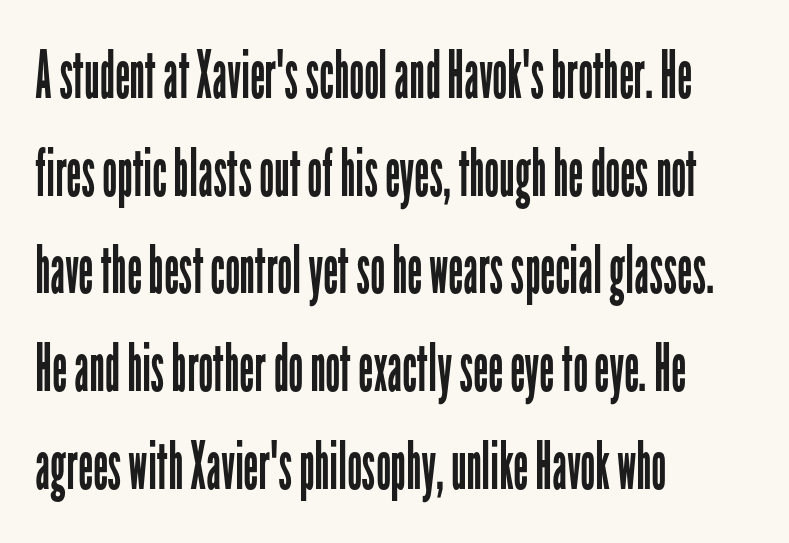
The image shows 66 px regular-weight, condensed sans-serif type, upright; set left-aligned, normal line spacing (1.48x), normal letter spacing, not underlined; low stroke contrast and a medium x-height.
